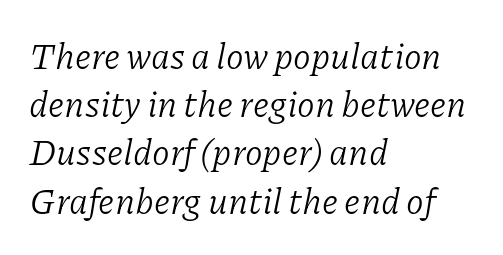
The cut favours lightness, reaching ordinary text weight at its darkest. Check under the words: just untouched page. Is this a sans? No — the strokes have serifs. The letters are slanted; this is an italic face. You could not count columns in this text — the font is proportionally spaced.
